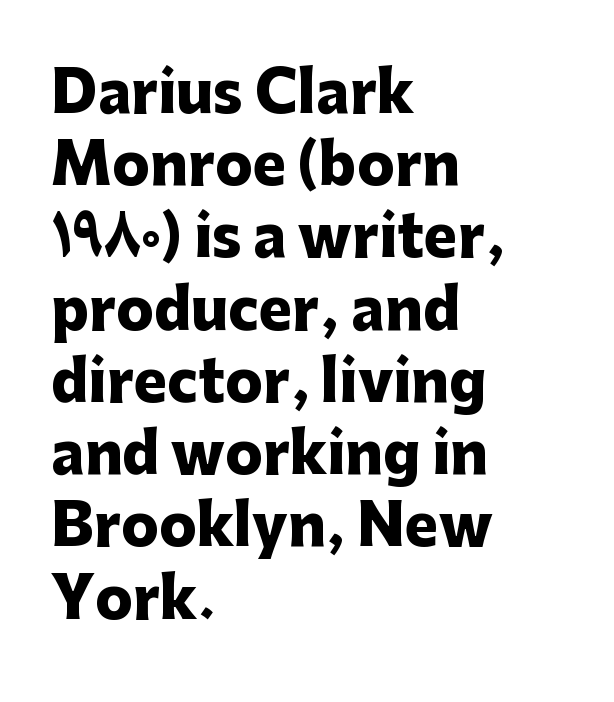
{"serif": "no", "italic": "no", "bold": "yes", "weight": "heavy", "width": "normal", "stroke_contrast": "low", "x_height": "medium", "monospaced": "no", "underline": "no", "align": "left", "line_spacing": "normal", "line_spacing_ratio": 1.29, "letter_spacing": "normal", "letter_spacing_em": 0.0, "glyph_px": 56}
